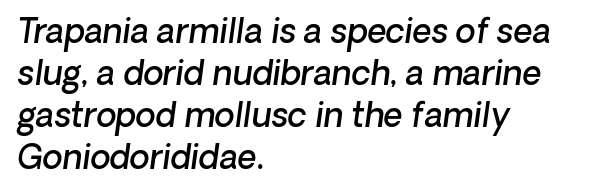
The image shows 33 px semibold type, italic (leaning right); set left-aligned, normal line spacing (1.27x), normal letter spacing, not underlined; low stroke contrast and a medium x-height.
